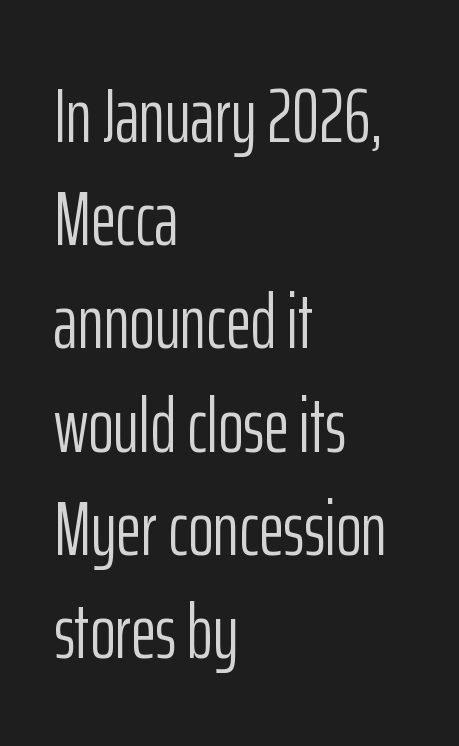
{"serif": "no", "italic": "no", "bold": "no", "weight": "light", "width": "condensed", "stroke_contrast": "low", "x_height": "medium", "monospaced": "no", "underline": "no", "align": "left", "line_spacing": "normal", "line_spacing_ratio": 1.34, "letter_spacing": "normal", "letter_spacing_em": 0.0, "glyph_px": 77}
